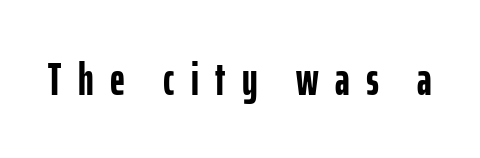
{"serif": "no", "italic": "no", "bold": "yes", "weight": "semibold", "width": "condensed", "stroke_contrast": "low", "x_height": "medium", "monospaced": "no", "underline": "no", "letter_spacing": "wide", "letter_spacing_em": 0.36, "glyph_px": 46}
